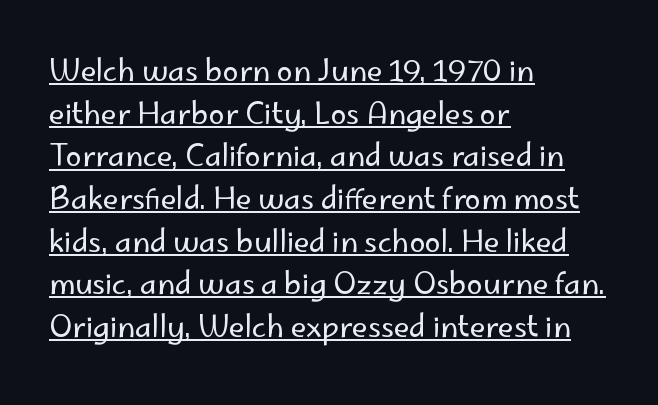
{"serif": "no", "italic": "no", "bold": "no", "weight": "regular", "width": "normal", "stroke_contrast": "low", "x_height": "small", "monospaced": "no", "underline": "yes", "align": "left", "line_spacing": "normal", "line_spacing_ratio": 1.47, "letter_spacing": "normal", "letter_spacing_em": 0.0, "glyph_px": 29}
